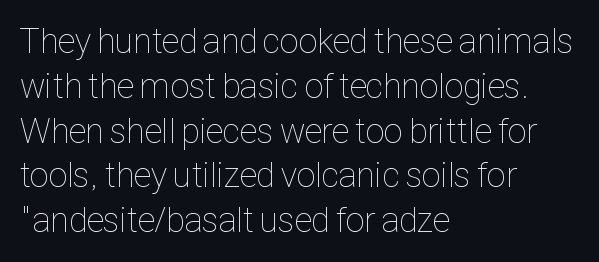
The image shows 35 px thin, condensed type, upright; set left-aligned, normal line spacing (1.28x), normal letter spacing, not underlined; low stroke contrast and a medium x-height.
